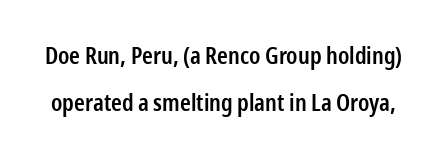
Underline: absent. Between one letter and the next there's only the usual sliver of space. I'd describe the lettering as semibold — firm but not a full bold. Vertically, the passage feels expansive, rows floating well apart.
